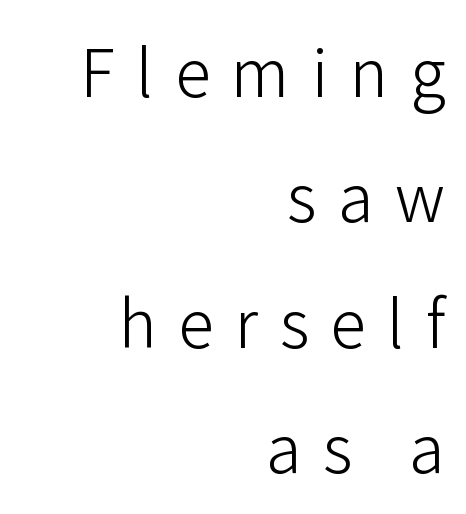
The image shows 65 px light sans-serif type, upright; set right-aligned, loose line spacing (1.93x), unusually wide letter spacing (+0.33 em), not underlined; low stroke contrast and a medium x-height.
